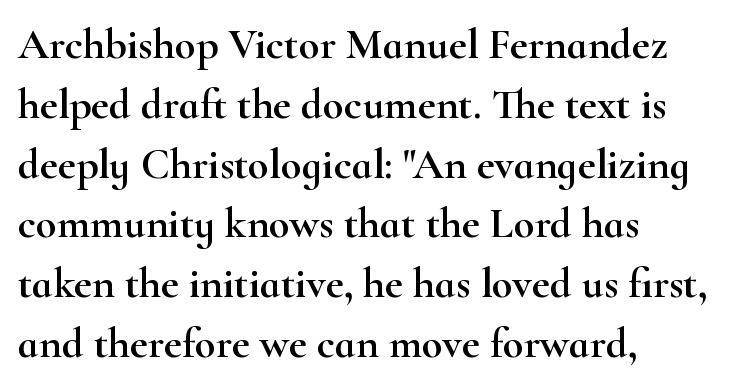
{"serif": "yes", "italic": "no", "width": "wide", "stroke_contrast": "high", "x_height": "small", "monospaced": "no", "underline": "no", "align": "left", "line_spacing": "normal", "line_spacing_ratio": 1.39, "letter_spacing": "normal", "letter_spacing_em": 0.0, "glyph_px": 43}
